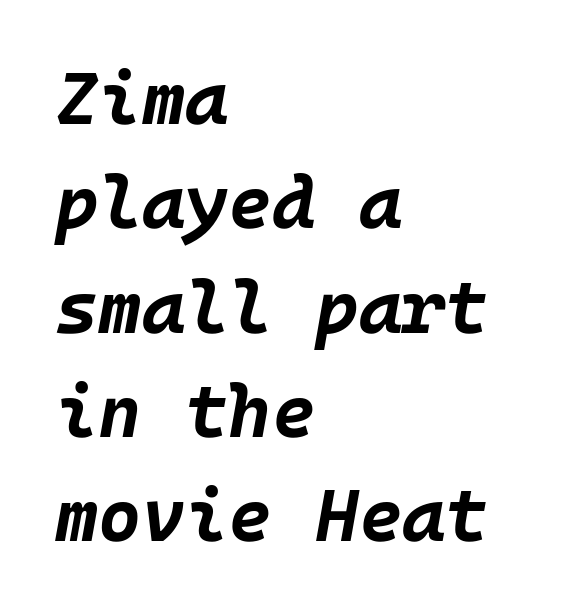
{"italic": "yes", "lean": "right", "slant_degrees": 10, "bold": "yes", "weight": "bold", "width": "normal", "stroke_contrast": "low", "x_height": "large", "underline": "no", "align": "left", "line_spacing": "normal", "line_spacing_ratio": 1.41, "letter_spacing": "normal", "letter_spacing_em": 0.0, "glyph_px": 74}
